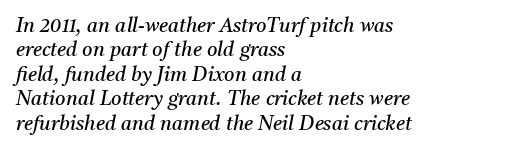
Characters follow at the spacing the type designer built in. Heaviness? Minimal to ordinary, like unemphasized prose. Quick note: underline off. Is the block centered? No — it sits flush against the left margin. There's an unmistakable incline to the writing here.
